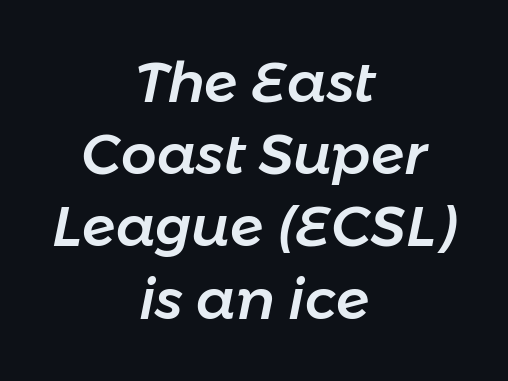
{"italic": "yes", "lean": "right", "slant_degrees": 11, "width": "normal", "stroke_contrast": "low", "x_height": "medium", "monospaced": "no", "underline": "no", "align": "center", "line_spacing": "normal", "line_spacing_ratio": 1.29, "letter_spacing": "normal", "letter_spacing_em": 0.0, "glyph_px": 56}
